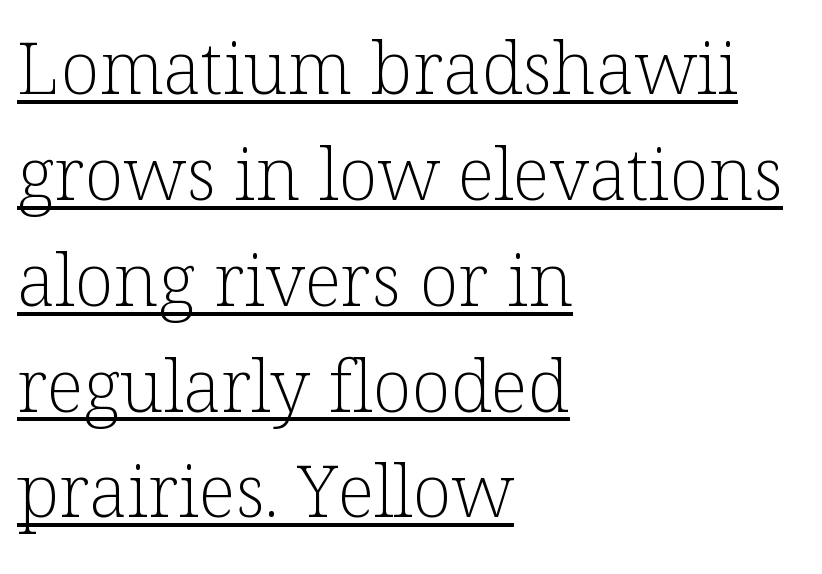
The image shows 72 px light serif type, upright; set left-aligned, normal line spacing (1.47x), normal letter spacing, underlined; low stroke contrast and a medium x-height.
